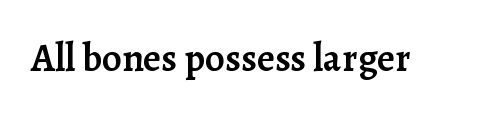
{"serif": "yes", "italic": "no", "bold": "semi", "weight": "semibold", "width": "normal", "stroke_contrast": "low", "x_height": "medium", "monospaced": "no", "underline": "no", "letter_spacing": "normal", "letter_spacing_em": 0.0, "glyph_px": 39}
